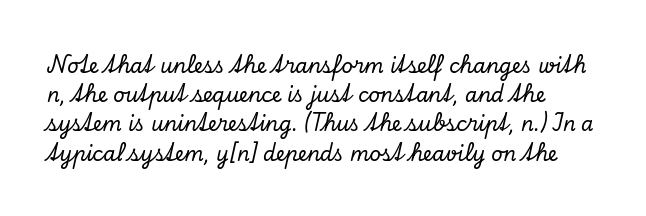
The image shows 20 px text type, italic (leaning right); set normal line spacing (1.46x), normal letter spacing, not underlined.
